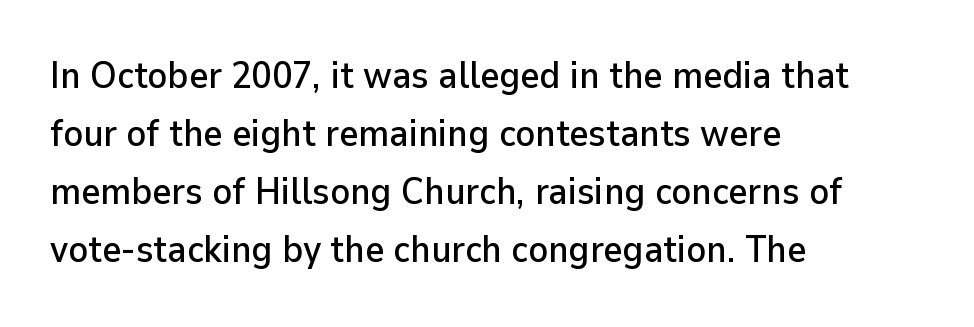
Q: Is the text italic (slanted)? A: No, it is upright.
Q: Is the typeface a serif or a sans-serif typeface? A: Sans-serif.
Q: Is the text underlined? A: No.
Q: How is the paragraph aligned? A: Left-aligned.
Q: Is the spacing between letters normal or unusually wide? A: Normal.
Q: Is the spacing between lines tight, normal or loose? A: Normal.
Q: Width (condensed, normal, or wide)? A: Normal.
Q: Stroke contrast? A: Low.
Q: x-height? A: Medium.
Q: Monospaced? A: No.
